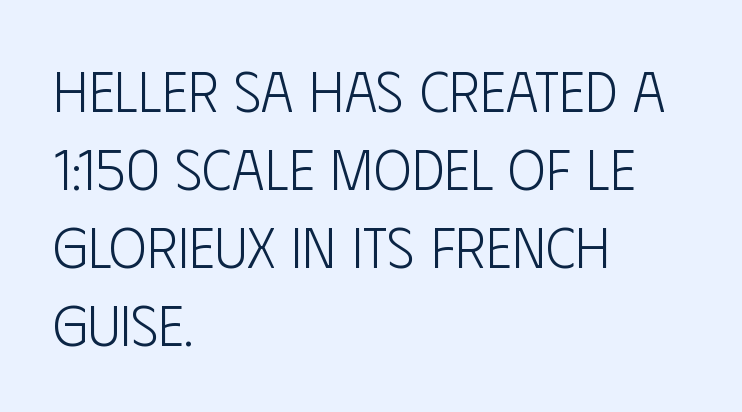
Stroke mass is kept to a normal reading level or below. Upright lettering throughout. The letters advance in unequal steps, a hallmark of proportional type. Decoration check: the copy has no underline. Nothing sits at the stroke ends, so this counts as sans-serif.
